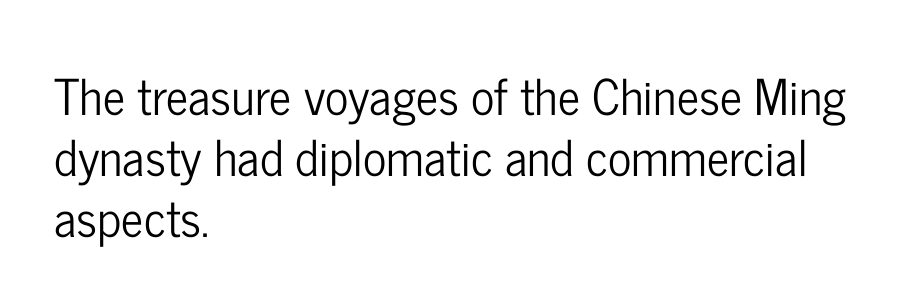
The image shows 49 px condensed sans-serif type, upright; set left-aligned, line spacing 1.24x, normal letter spacing, not underlined; low stroke contrast and a medium x-height.
